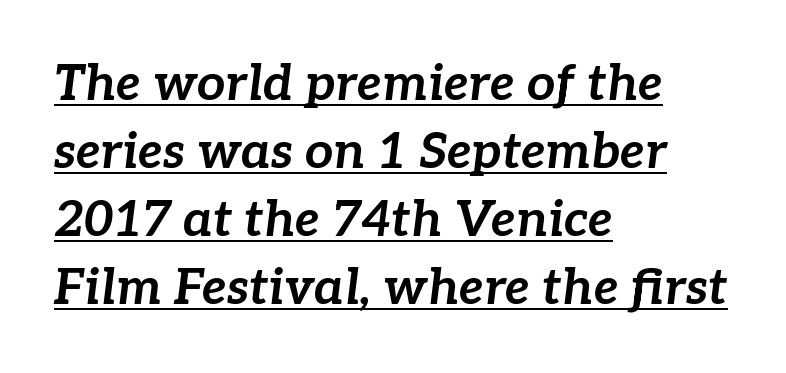
The image shows 50 px bold type, italic (leaning right); set left-aligned, normal line spacing (1.36x), normal letter spacing, underlined; low stroke contrast and a medium x-height.
